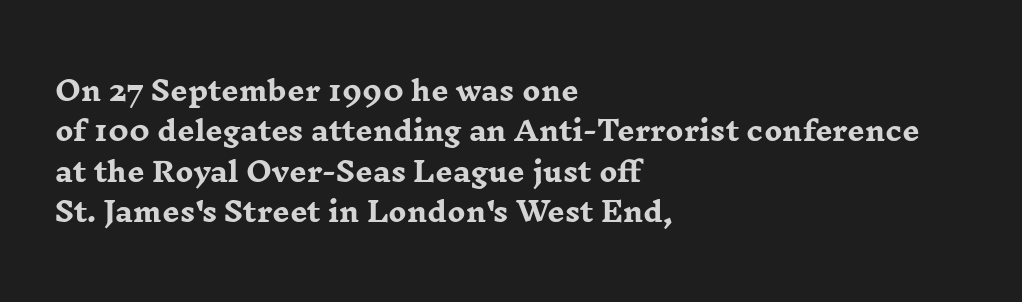
{"italic": "no", "bold": "yes", "underline": "no", "align": "left", "line_spacing": "normal", "line_spacing_ratio": 1.5, "letter_spacing": "normal", "letter_spacing_em": 0.0, "glyph_px": 27}
